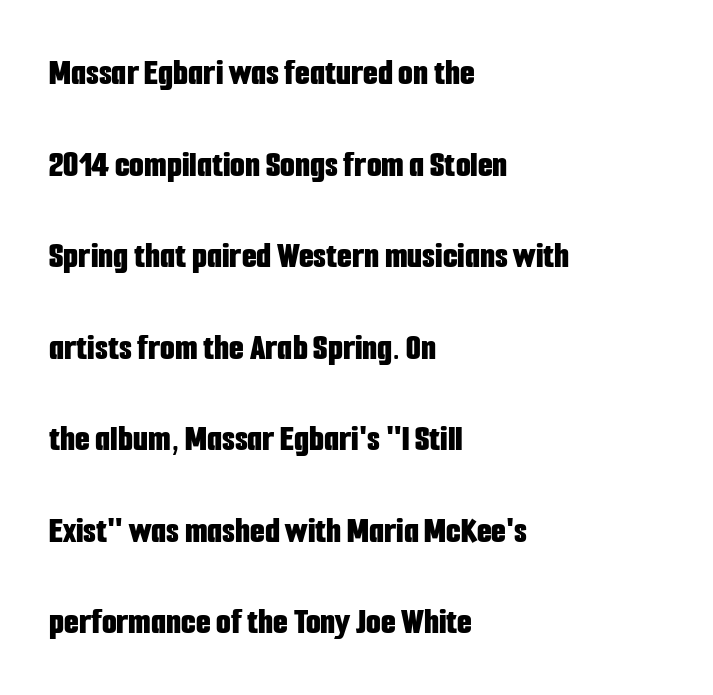
{"serif": "no", "italic": "no", "bold": "yes", "weight": "bold", "width": "condensed", "stroke_contrast": "low", "x_height": "medium", "monospaced": "no", "underline": "no", "align": "left", "line_spacing": "loose", "line_spacing_ratio": 2.41, "letter_spacing": "normal", "letter_spacing_em": 0.0, "glyph_px": 38}
